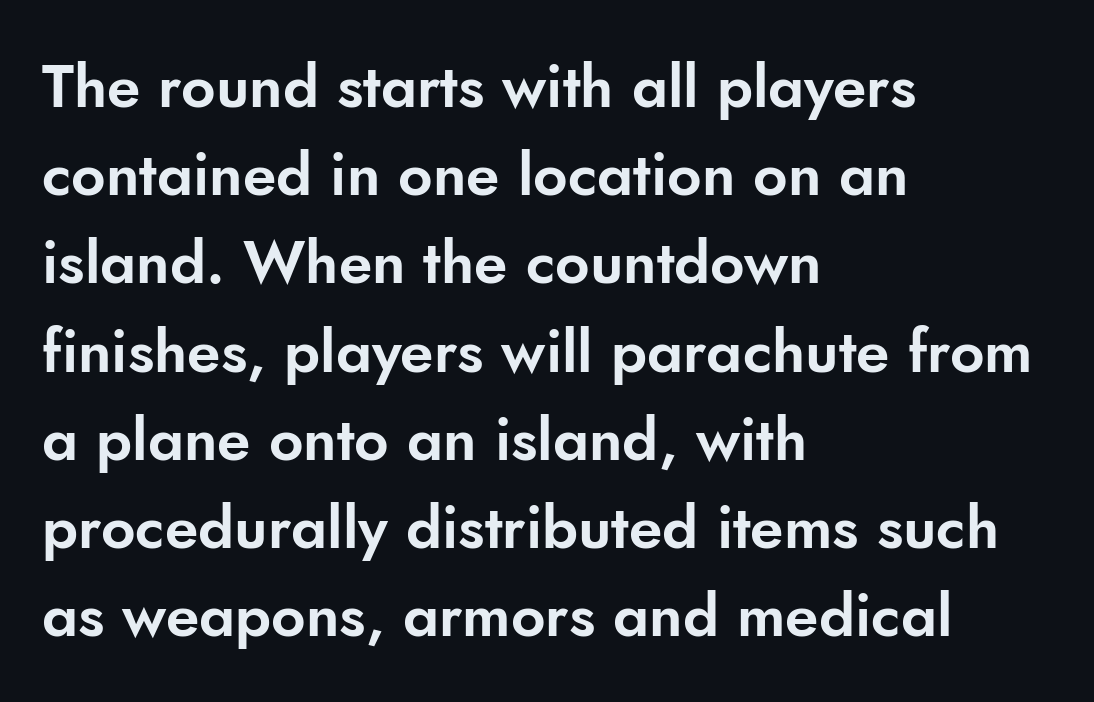
A classic flush-left, rag-right setting is used for this passage. Does the lettering tilt? It doesn't — this is upright. Think of a printed novel: that variable character pitch is what you see here. The characters display no serif detailing; their extremities are plain. The words here are not underlined.
